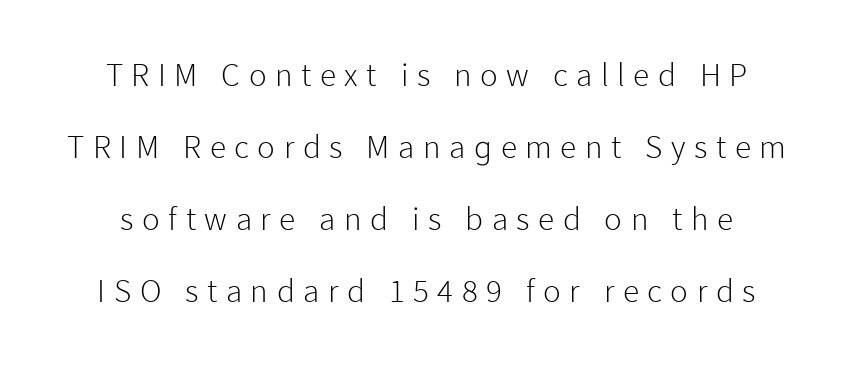
Q: Is the text bold? A: No.
Q: Is the text italic (slanted)? A: No, it is upright.
Q: Is the typeface a serif or a sans-serif typeface? A: Sans-serif.
Q: Is the text underlined? A: No.
Q: Is the spacing between letters normal or unusually wide? A: Unusually wide.
Q: Is the spacing between lines tight, normal or loose? A: Loose.
Q: Width (condensed, normal, or wide)? A: Normal.
Q: Stroke contrast? A: Low.
Q: x-height? A: Medium.
Q: Monospaced? A: No.
